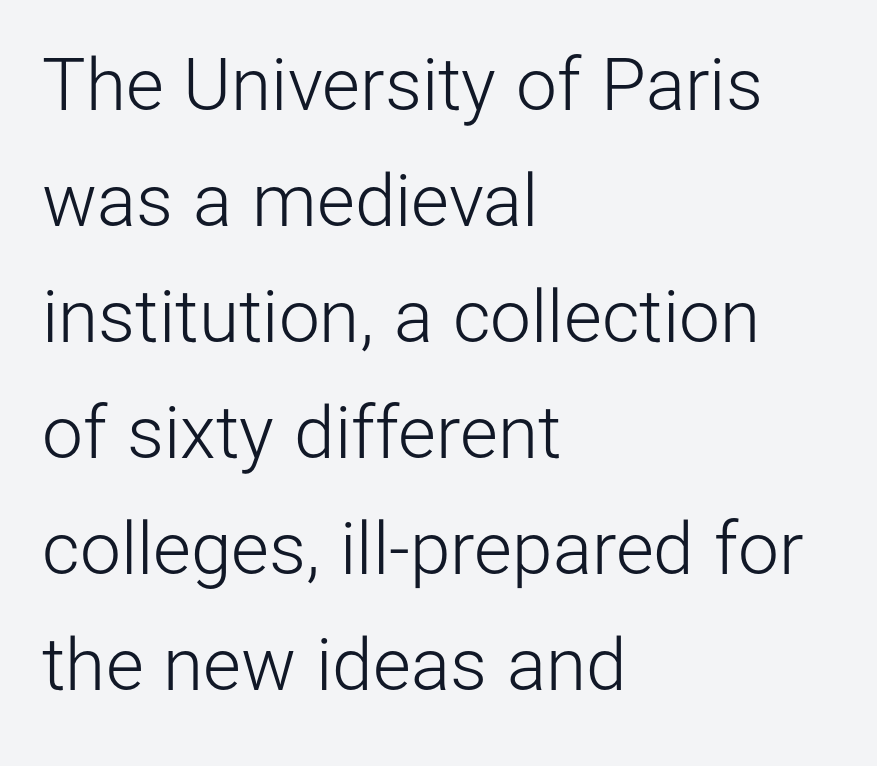
Are there feet on the stems? There aren't — it's a sans. Spacing between characters is what you'd get straight out of the box. A roman cut, with each character standing at attention. Each letter keeps its own natural width here, so spacing adapts to shape. Is there much room between lines? A standard amount, neither cramped nor airy.
